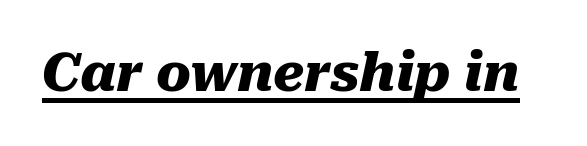
The image shows 52 px heavy type, italic (leaning right); set normal letter spacing, underlined; medium stroke contrast and a medium x-height.
